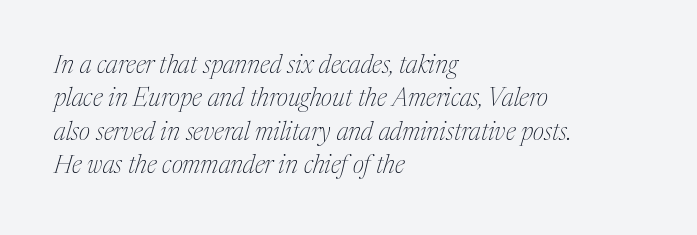
{"italic": "yes", "lean": "right", "slant_degrees": 17, "bold": "no", "underline": "no", "align": "left", "line_spacing": "normal", "line_spacing_ratio": 1.34, "letter_spacing": "normal", "letter_spacing_em": 0.0, "glyph_px": 25}
